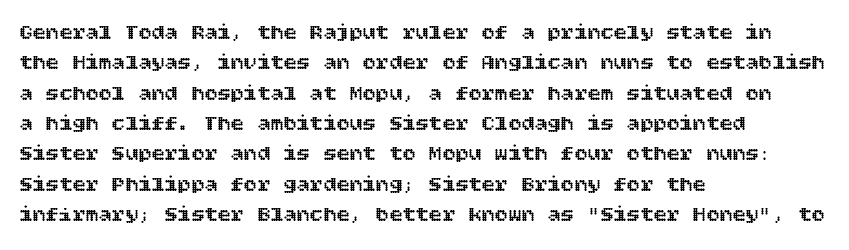
Q: Is the text italic (slanted)? A: No, it is upright.
Q: Is the text underlined? A: No.
Q: How is the paragraph aligned? A: Left-aligned.
Q: Is the spacing between letters normal or unusually wide? A: Normal.
Q: Is the spacing between lines tight, normal or loose? A: Normal.
